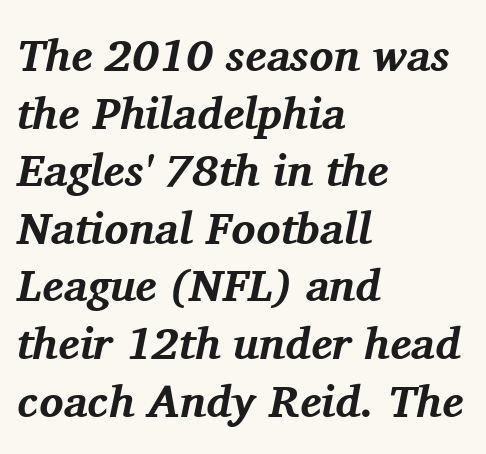
{"serif": "yes", "italic": "yes", "lean": "right", "slant_degrees": 11, "bold": "yes", "weight": "bold", "width": "normal", "stroke_contrast": "medium", "x_height": "medium", "monospaced": "no", "underline": "no", "align": "left", "line_spacing": "normal", "line_spacing_ratio": 1.28, "letter_spacing": "normal", "letter_spacing_em": 0.0, "glyph_px": 45}
